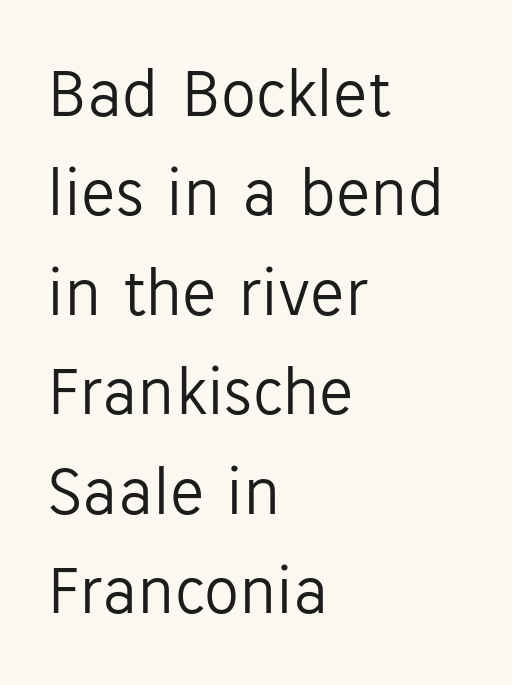
{"serif": "no", "italic": "no", "bold": "no", "weight": "light", "width": "normal", "stroke_contrast": "low", "x_height": "medium", "monospaced": "no", "underline": "no", "align": "left", "line_spacing": "normal", "line_spacing_ratio": 1.42, "letter_spacing": "normal", "letter_spacing_em": 0.0, "glyph_px": 70}
